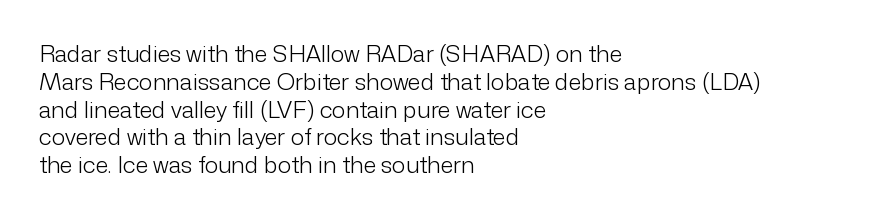
{"italic": "no", "bold": "no", "underline": "no", "align": "left", "line_spacing_ratio": 1.21, "letter_spacing": "normal", "letter_spacing_em": 0.0, "glyph_px": 23}
